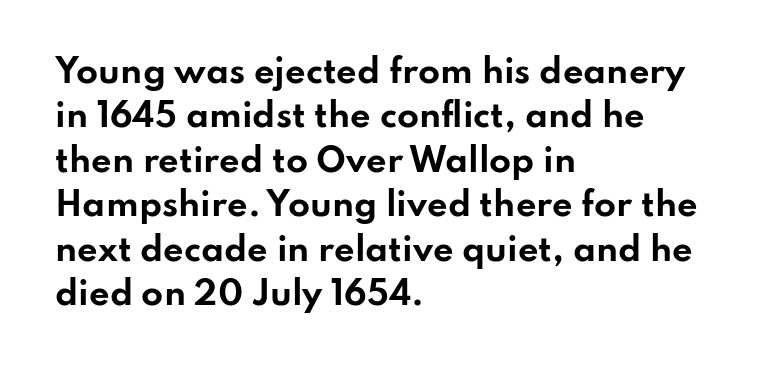
The image shows 32 px bold, wide sans-serif type, upright; set left-aligned, normal line spacing (1.39x), normal letter spacing, not underlined; low stroke contrast and a small x-height.
